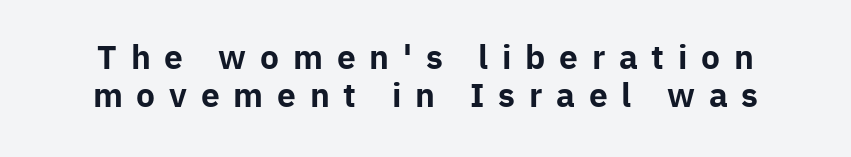
The image shows 32 px bold sans-serif type, upright; set line spacing 1.18x, unusually wide letter spacing (+0.43 em), not underlined; low stroke contrast and a medium x-height.
